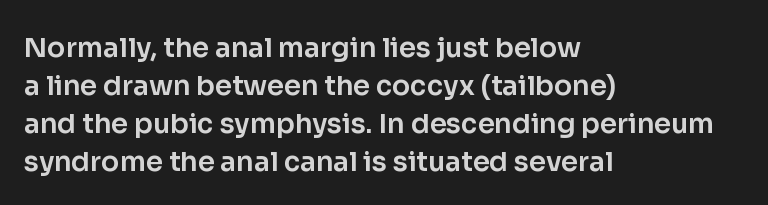
Every stem runs plumb, perpendicular to the baseline. No extra tracking has been applied to these lines. Students, observe: this is what conventionally led text looks like. The rendering anchors every line to the left-hand side. Just letters on the line, the space beneath them empty.
